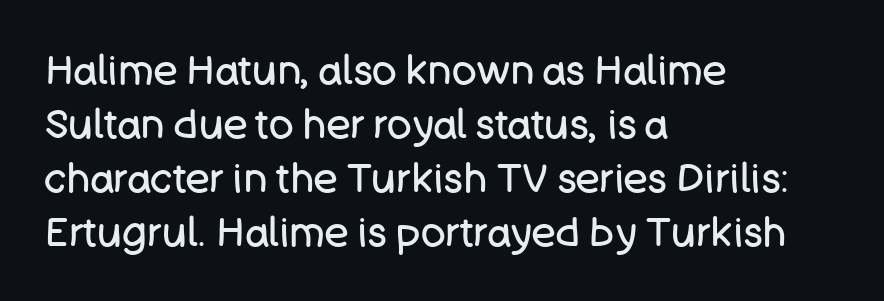
{"serif": "no", "italic": "no", "bold": "no", "weight": "regular", "width": "normal", "stroke_contrast": "low", "x_height": "large", "monospaced": "no", "underline": "no", "align": "left", "line_spacing": "normal", "line_spacing_ratio": 1.32, "letter_spacing": "normal", "letter_spacing_em": 0.0, "glyph_px": 41}
